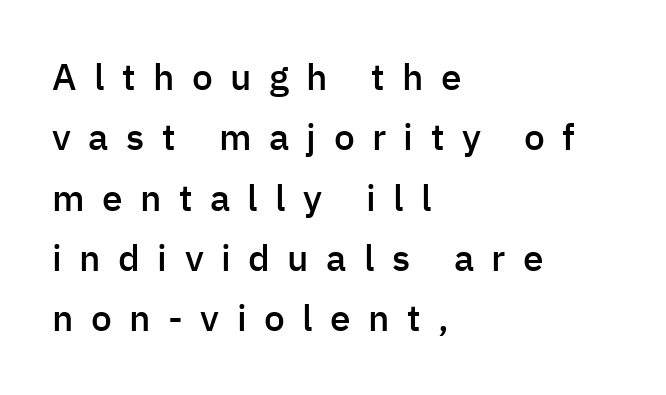
Character widths vary here, with narrow letters taking less room than wide ones. Plain, unruled lines of type. You can tell it's not italic because the verticals are truly vertical. The vertical gap from one line to the next is medium. Leftover space on each line is placed entirely after the last word. Tracking here is generous; glyphs stand well apart from one another.
